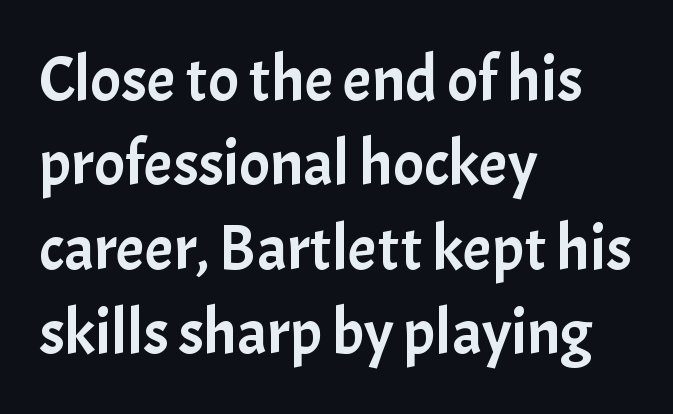
Q: Is the text italic (slanted)? A: No, it is upright.
Q: Is the typeface a serif or a sans-serif typeface? A: Sans-serif.
Q: Is the text underlined? A: No.
Q: How is the paragraph aligned? A: Left-aligned.
Q: Is the spacing between letters normal or unusually wide? A: Normal.
Q: Is the spacing between lines tight, normal or loose? A: Normal.
Q: Width (condensed, normal, or wide)? A: Normal.
Q: Stroke contrast? A: Low.
Q: x-height? A: Medium.
Q: Monospaced? A: No.
